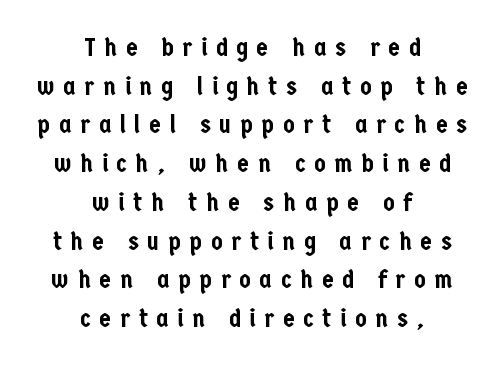
{"italic": "no", "underline": "no", "align": "center", "line_spacing": "normal", "line_spacing_ratio": 1.49, "letter_spacing": "wide", "letter_spacing_em": 0.34, "glyph_px": 26}
